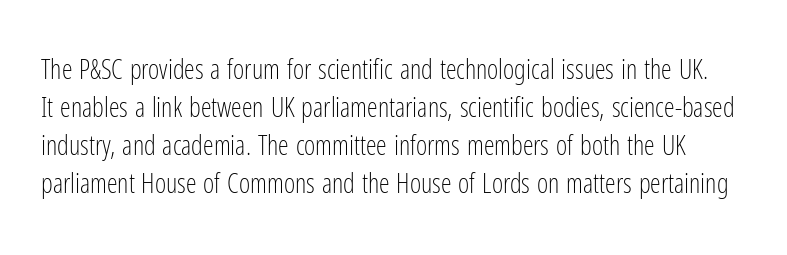
The image shows 27 px text type, upright; set normal line spacing (1.41x), normal letter spacing, not underlined.
